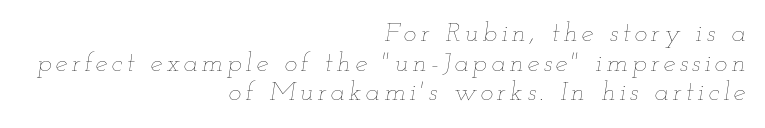
Q: Is the text bold? A: No.
Q: Is the text italic (slanted)? A: Yes, it leans right by about 12 degrees.
Q: Is the text underlined? A: No.
Q: How is the paragraph aligned? A: Right-aligned.
Q: Is the spacing between lines tight, normal or loose? A: Tight.
